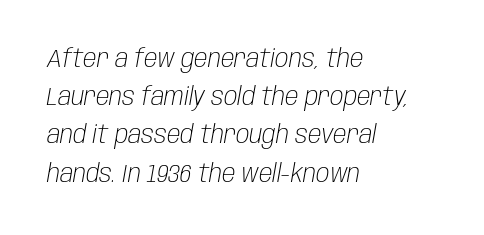
Q: Is the text bold? A: No.
Q: Is the text italic (slanted)? A: Yes, it leans right by about 10 degrees.
Q: Is the text underlined? A: No.
Q: How is the paragraph aligned? A: Left-aligned.
Q: Is the spacing between letters normal or unusually wide? A: Normal.
Q: Is the spacing between lines tight, normal or loose? A: Normal.
